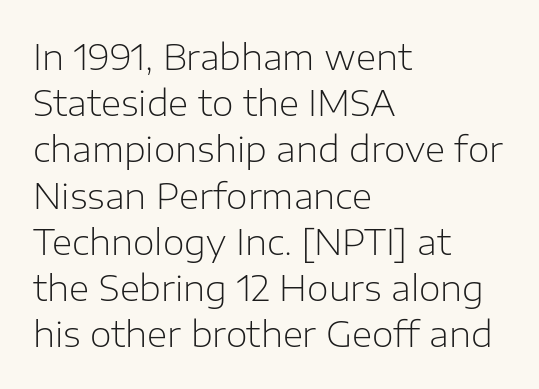
The image shows 35 px light sans-serif type, upright; set left-aligned, normal line spacing (1.32x), normal letter spacing, not underlined; low stroke contrast and a medium x-height.
